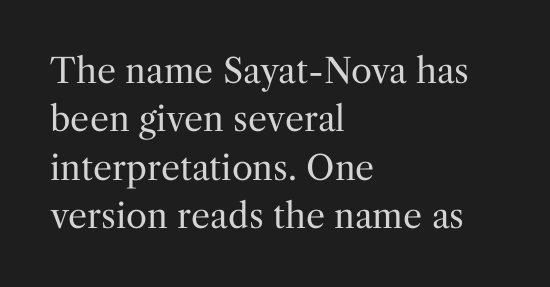
The image shows 34 px regular-weight serif type, upright; set left-aligned, normal line spacing (1.42x), normal letter spacing, not underlined; medium stroke contrast and a medium x-height.
